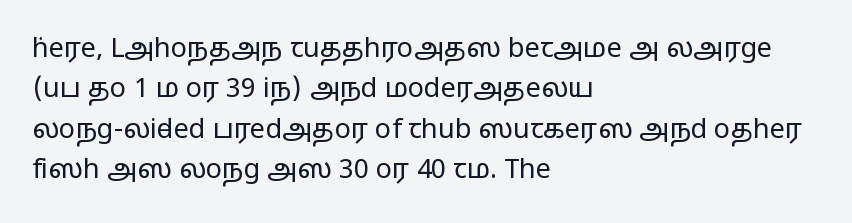
The image shows 27 px text type, upright; set left-aligned, normal line spacing (1.5x), normal letter spacing, not underlined.
